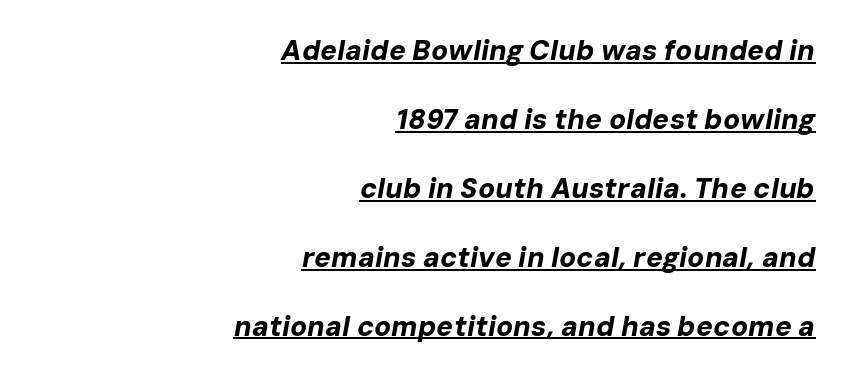
This rendering features underlined lettering. A typesetter would call this proportional, since set widths differ per character. Summary of weight: heavy, a full bold. Compared with typical paragraphs, the rows here are farther apart. Inter-character spacing is left at the font's built-in metrics. Visually the block forms a straight wall on the right and a jagged coastline on the left.
